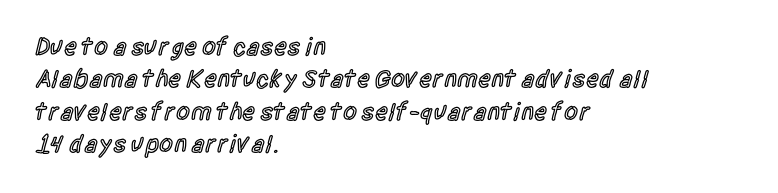
The image shows 25 px text type; set left-aligned, normal line spacing (1.3x), normal letter spacing, not underlined.
